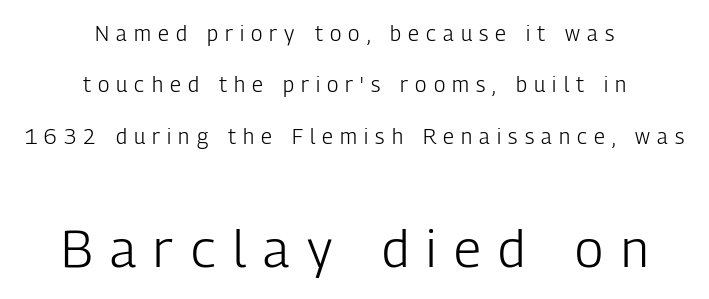
Q: Is the text bold? A: No.
Q: Is the text italic (slanted)? A: No, it is upright.
Q: Is the typeface a serif or a sans-serif typeface? A: Sans-serif.
Q: Is the text underlined? A: No.
Q: How is the paragraph aligned? A: Centered.
Q: Is the spacing between letters normal or unusually wide? A: Unusually wide.
Q: Is the spacing between lines tight, normal or loose? A: Loose.
Q: Which block of text is set in a larger size, the first (top) or the second (bottom)? A: The second (bottom) one.
Q: Width (condensed, normal, or wide)? A: Condensed.
Q: Stroke contrast? A: Low.
Q: x-height? A: Medium.
Q: Monospaced? A: No.
